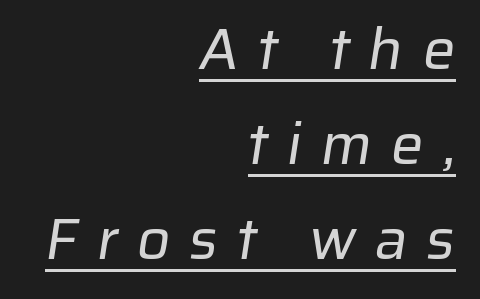
Q: Is the text bold? A: No.
Q: Is the typeface a serif or a sans-serif typeface? A: Sans-serif.
Q: Is the text underlined? A: Yes.
Q: How is the paragraph aligned? A: Right-aligned.
Q: Is the spacing between letters normal or unusually wide? A: Unusually wide.
Q: Is the spacing between lines tight, normal or loose? A: Normal.
Q: Width (condensed, normal, or wide)? A: Normal.
Q: Stroke contrast? A: Low.
Q: x-height? A: Medium.
Q: Monospaced? A: No.
